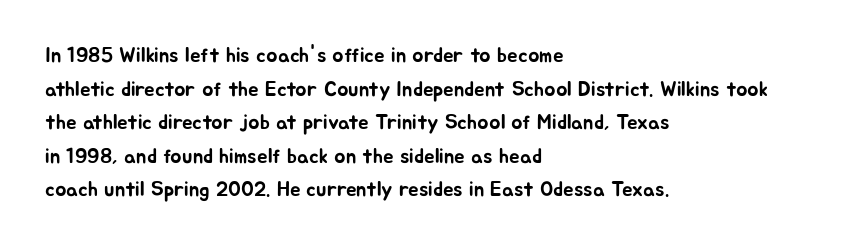
{"italic": "no", "underline": "no", "align": "left", "line_spacing": "normal", "line_spacing_ratio": 1.6, "letter_spacing": "normal", "letter_spacing_em": 0.0, "glyph_px": 21}
